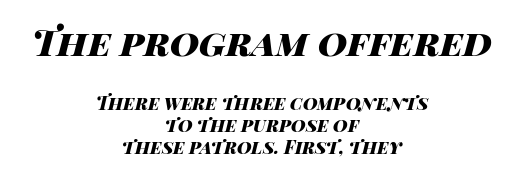
Do the characters align in a grid? No, the font is proportional. Look at the glyph heights: the upper group is clearly the bigger setting. These lines carry a lot of weight — the face is fully bold. The specimen omits any rule beneath the text block's lines. Look at the tracking — it's just the regular setting, nothing added.
